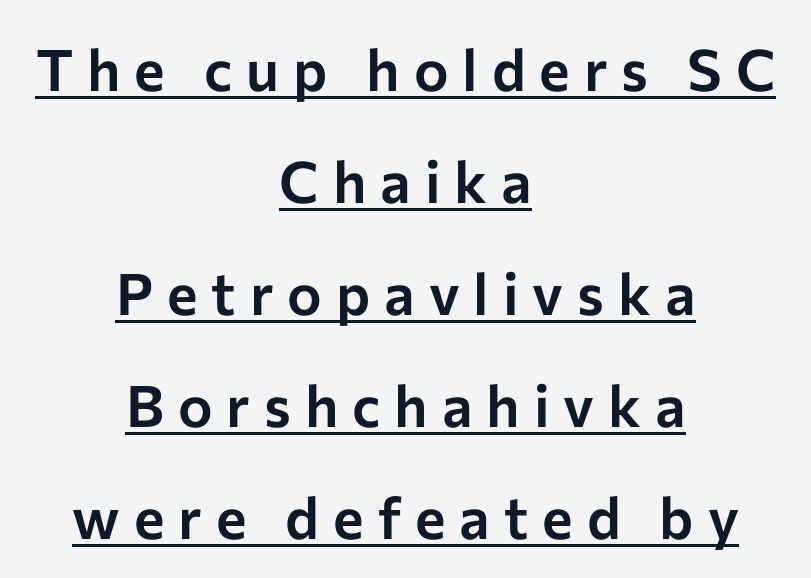
{"serif": "no", "italic": "no", "width": "normal", "stroke_contrast": "low", "x_height": "medium", "monospaced": "no", "underline": "yes", "align": "center", "line_spacing": "loose", "line_spacing_ratio": 1.93, "letter_spacing": "wide", "letter_spacing_em": 0.24, "glyph_px": 58}
